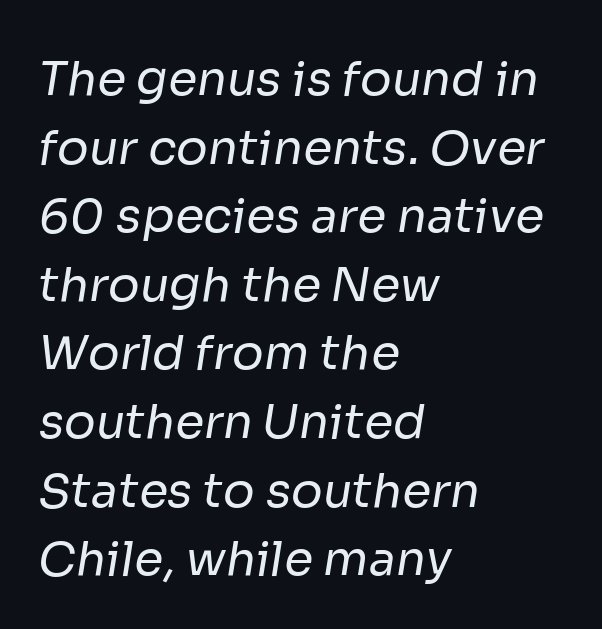
{"serif": "no", "bold": "no", "weight": "regular", "width": "normal", "stroke_contrast": "low", "x_height": "medium", "monospaced": "no", "underline": "no", "align": "left", "line_spacing": "normal", "line_spacing_ratio": 1.46, "letter_spacing": "normal", "letter_spacing_em": 0.0, "glyph_px": 47}
